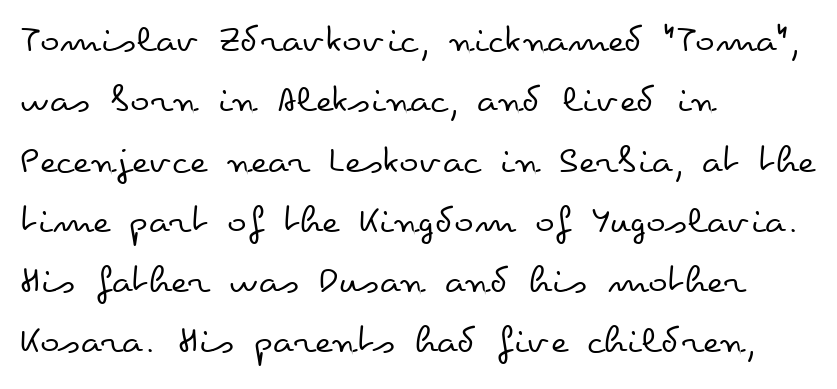
The image shows 41 px regular-weight, wide type, upright; set left-aligned, normal line spacing (1.47x), normal letter spacing, not underlined; low stroke contrast and a small x-height.
